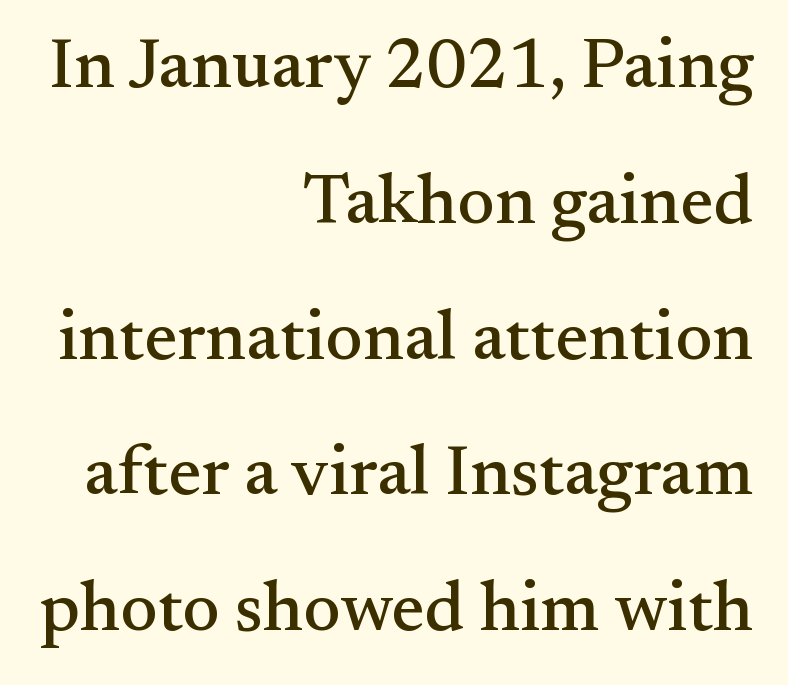
The image shows 70 px serif type, upright; set right-aligned, loose line spacing (1.94x), normal letter spacing, not underlined; medium stroke contrast and a small x-height.
